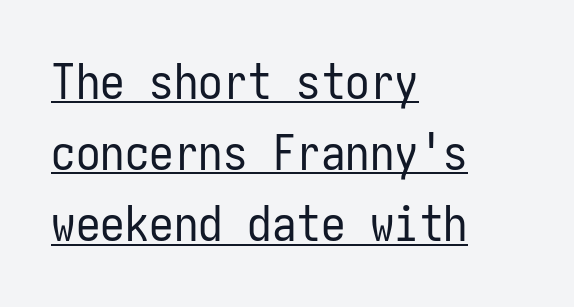
The image shows 49 px regular-weight, condensed sans-serif type, upright; set left-aligned, normal line spacing (1.45x), normal letter spacing, underlined; low stroke contrast and a medium x-height.
